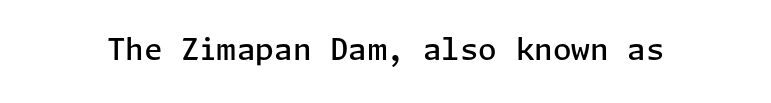
Descender tails drop into unmarked territory. Words appear dense and cohesive because spacing is normal. Posture: straight, roman, zero tilt. Type style note: lacks serifs. The sample has been set in demibold, a notch under bold.
